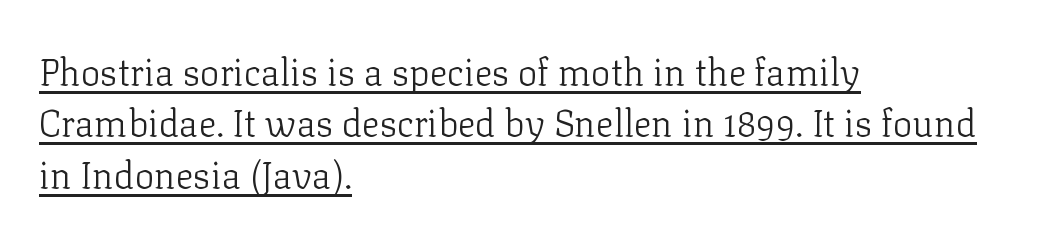
Compared with a centered layout, this one pins lines to the left instead. In terms of letterform style, serifs are clearly present. The typography opts for an upright posture over an oblique one. The lines sit at an ordinary, default distance from one another.
